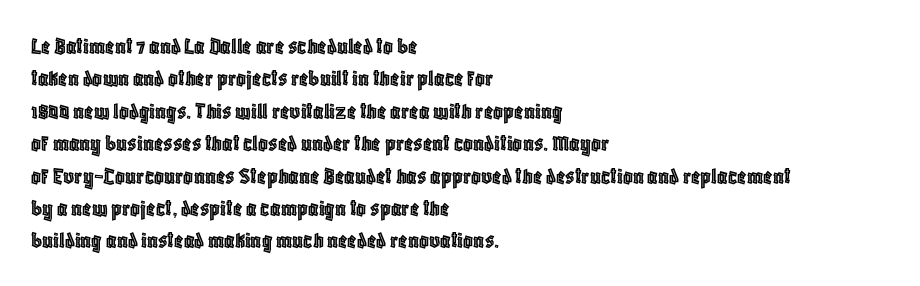
Q: Is the text italic (slanted)? A: No, it is upright.
Q: Is the text underlined? A: No.
Q: How is the paragraph aligned? A: Left-aligned.
Q: Is the spacing between letters normal or unusually wide? A: Normal.
Q: Is the spacing between lines tight, normal or loose? A: Normal.
